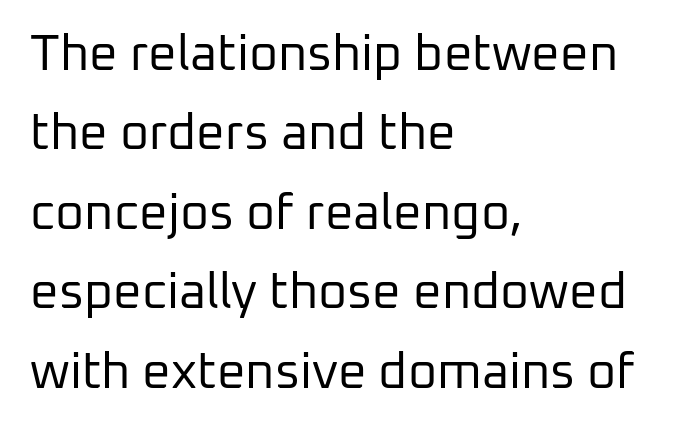
Q: Is the text bold? A: No.
Q: Is the text italic (slanted)? A: No, it is upright.
Q: Is the typeface a serif or a sans-serif typeface? A: Sans-serif.
Q: Is the text underlined? A: No.
Q: How is the paragraph aligned? A: Left-aligned.
Q: Is the spacing between letters normal or unusually wide? A: Normal.
Q: Is the spacing between lines tight, normal or loose? A: Normal.
Q: Width (condensed, normal, or wide)? A: Normal.
Q: Stroke contrast? A: Low.
Q: x-height? A: Medium.
Q: Monospaced? A: No.
